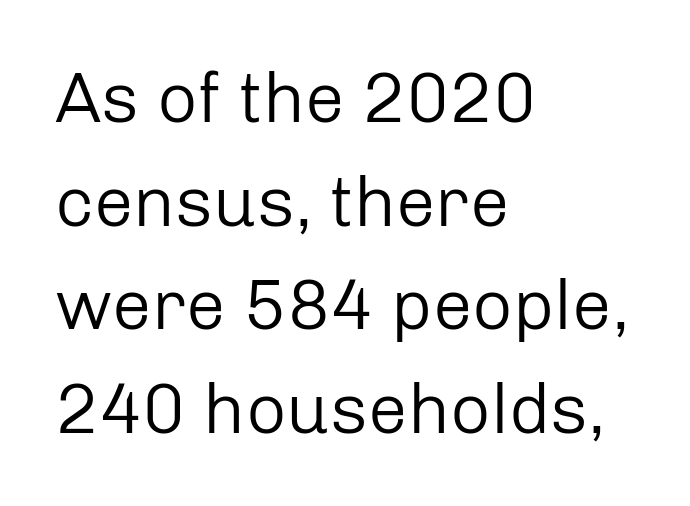
This rendering leaves character spacing at its baseline value. Posture: upright roman. Beneath every word, the page is bare. Weight: not bold — regular or lighter. Looks like regular typesetting: each glyph gets only the width it needs.
